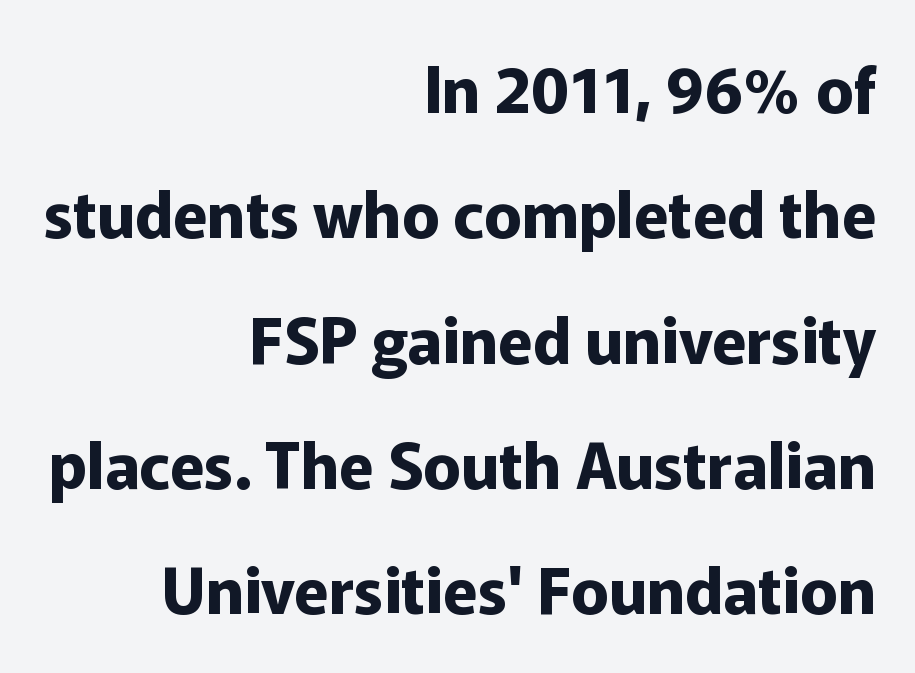
{"serif": "no", "italic": "no", "bold": "yes", "weight": "bold", "width": "normal", "stroke_contrast": "low", "x_height": "medium", "monospaced": "no", "underline": "no", "align": "right", "line_spacing": "loose", "line_spacing_ratio": 1.99, "letter_spacing": "normal", "letter_spacing_em": 0.0, "glyph_px": 63}
